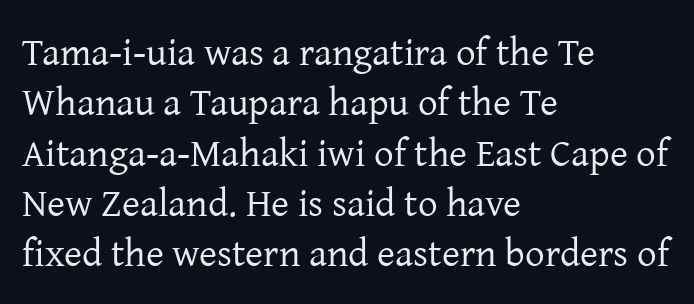
On a weight scale, this lands at 450 or below. Posture: vertical. Letterform terminals end in serifs throughout the passage. The rendering uses a moderate line-height, typical for paragraphs. The letters advance in unequal steps, a hallmark of proportional type.
